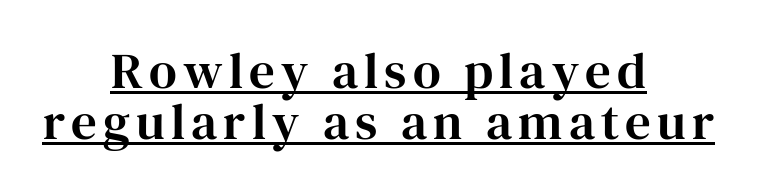
The image shows 51 px serif type, upright; set centered, tight line spacing (1.0x), underlined; high stroke contrast and a medium x-height.
